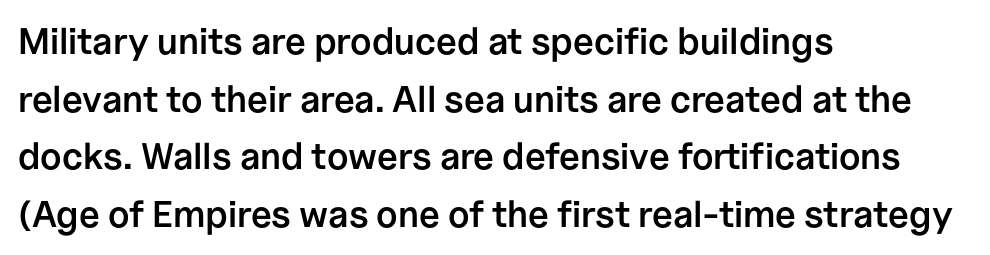
{"serif": "no", "italic": "no", "bold": "semi", "weight": "semibold", "width": "normal", "stroke_contrast": "low", "x_height": "medium", "monospaced": "no", "underline": "no", "align": "left", "line_spacing": "normal", "line_spacing_ratio": 1.56, "letter_spacing": "normal", "letter_spacing_em": 0.0, "glyph_px": 37}
